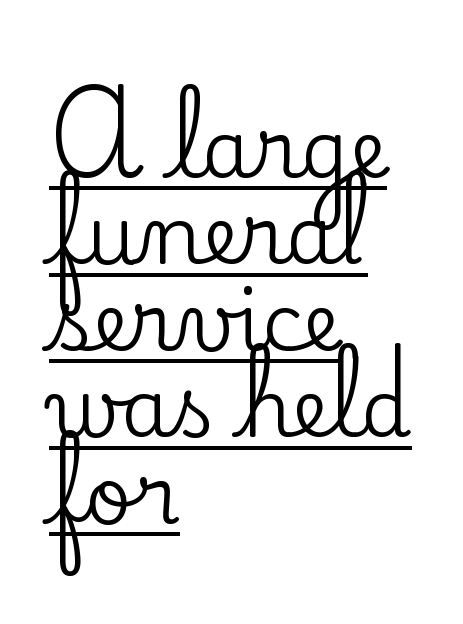
The image shows 80 px serif type, upright; set left-aligned, tight line spacing (1.08x), normal letter spacing, underlined; low stroke contrast and a small x-height.
